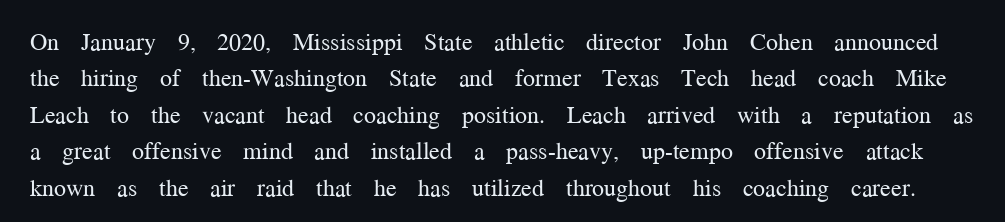
The line-height multiplier appears to be the usual default. Notice how the stems are strictly vertical — no italics here. Does extra space separate the letters? No, they use regular spacing. Nothing heavy about these letters — not bold at all. Beneath every word, the page is bare.
